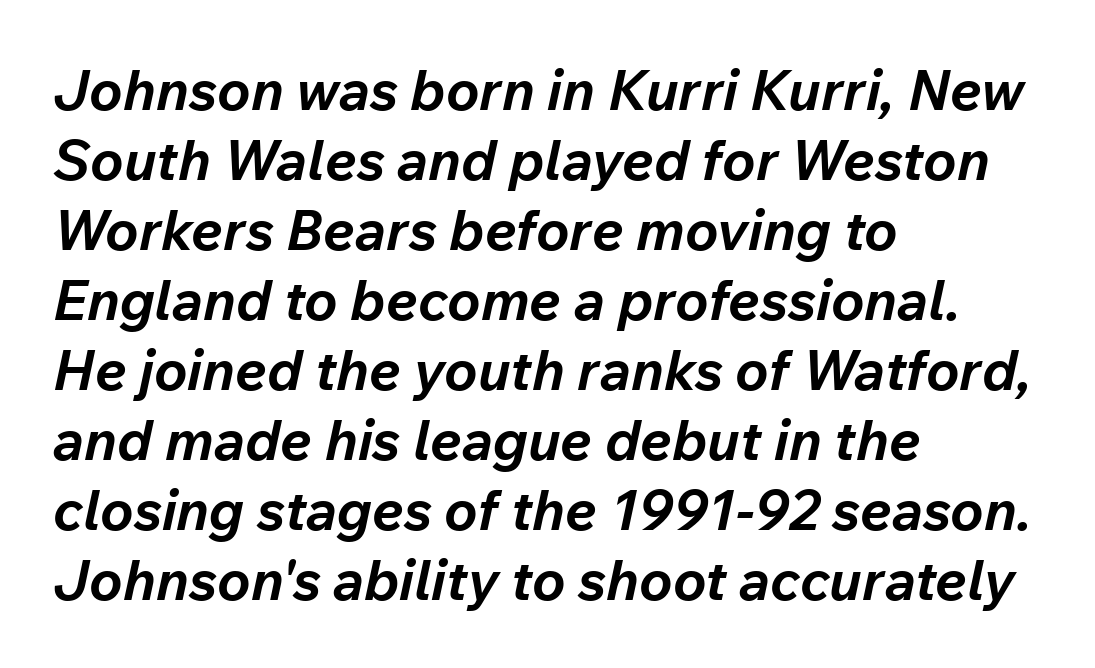
{"italic": "yes", "lean": "right", "slant_degrees": 12, "bold": "yes", "weight": "bold", "width": "normal", "stroke_contrast": "low", "x_height": "medium", "monospaced": "no", "underline": "no", "align": "left", "line_spacing": "normal", "line_spacing_ratio": 1.25, "letter_spacing": "normal", "letter_spacing_em": 0.0, "glyph_px": 56}
